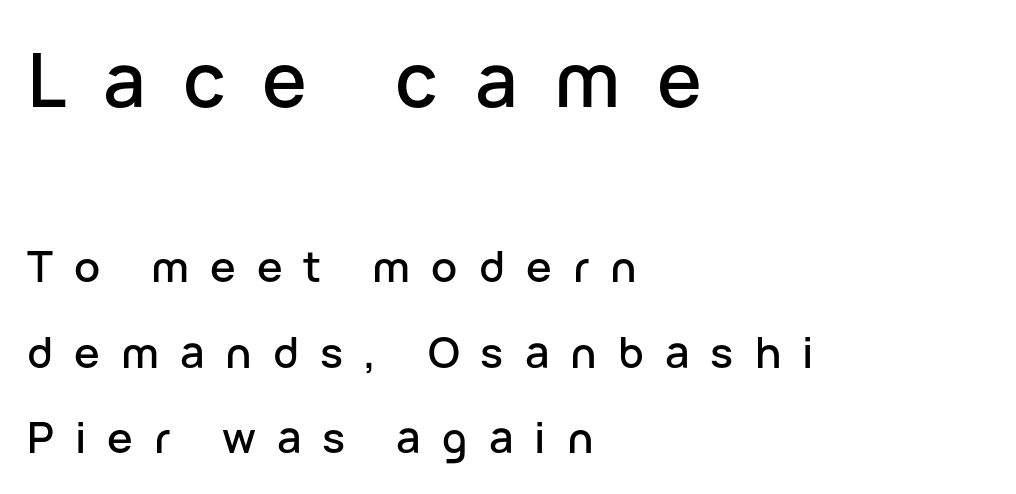
{"serif": "no", "italic": "no", "width": "normal", "stroke_contrast": "low", "x_height": "medium", "monospaced": "no", "underline": "no", "align": "left", "line_spacing": "loose", "line_spacing_ratio": 1.99, "letter_spacing": "wide", "letter_spacing_em": 0.49, "larger_block": "first", "size_ratio": 1.74, "glyph_px": 75}
